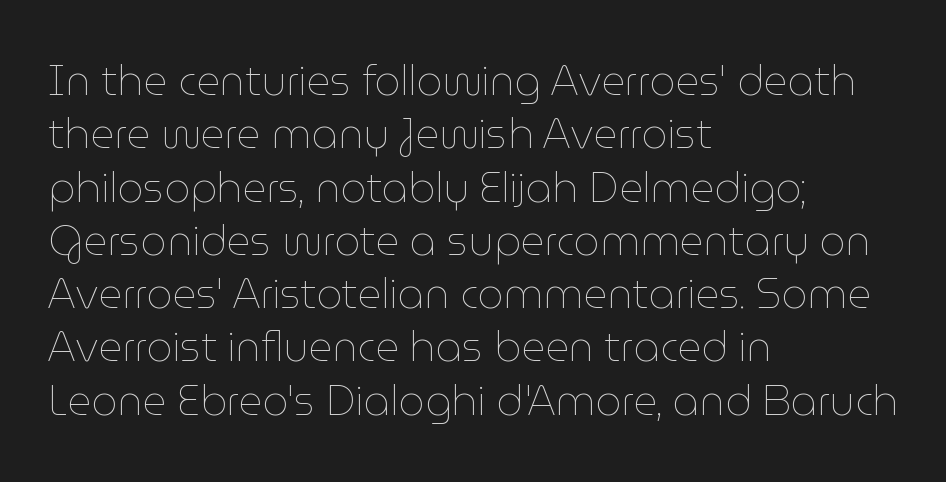
You could not count columns in this text — the font is proportionally spaced. Standard letterfit; no display-style spreading of the glyphs. These lines were composed using upright roman letters. A classic flush-left, rag-right setting is used for this passage. This reads as an unemphasized weight, regular at the heaviest. Just letters on the line, the space beneath them empty.
